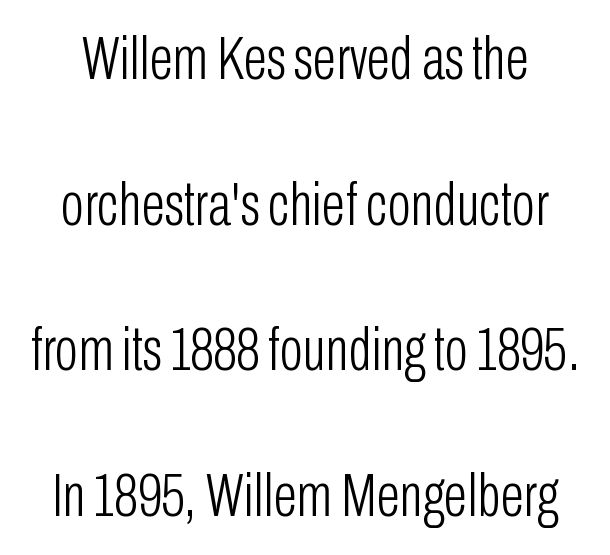
Each new line begins a long way beneath the previous one. Tracking value appears to be zero — textbook default spacing. This sample has the flowing, uneven cadence of proportional lettering. A clean baseline with only descenders dipping below it. These glyphs show unthickened strokes, regular width or finer.
